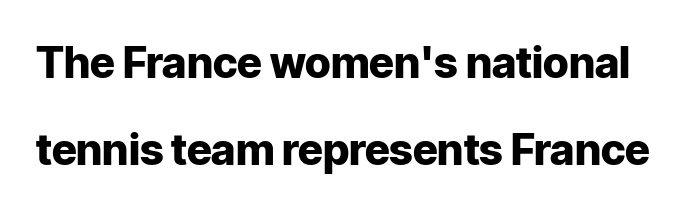
{"serif": "no", "italic": "no", "bold": "yes", "weight": "heavy", "width": "normal", "stroke_contrast": "low", "x_height": "medium", "monospaced": "no", "underline": "no", "line_spacing": "loose", "line_spacing_ratio": 2.03, "letter_spacing": "normal", "letter_spacing_em": 0.0, "glyph_px": 43}
